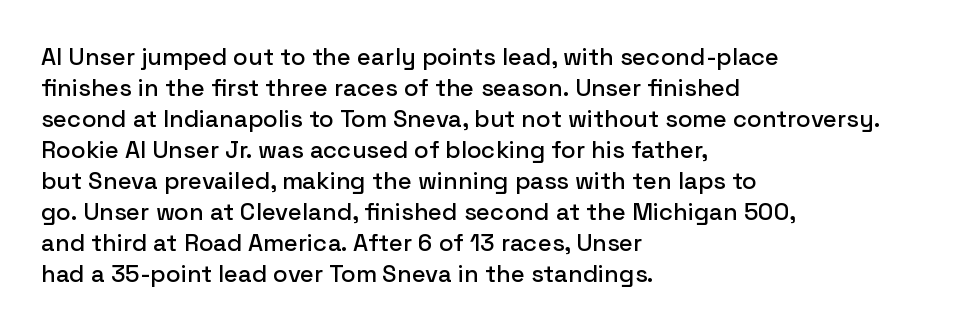
{"italic": "no", "underline": "no", "align": "left", "line_spacing": "normal", "line_spacing_ratio": 1.29, "letter_spacing": "normal", "letter_spacing_em": 0.0, "glyph_px": 24}
